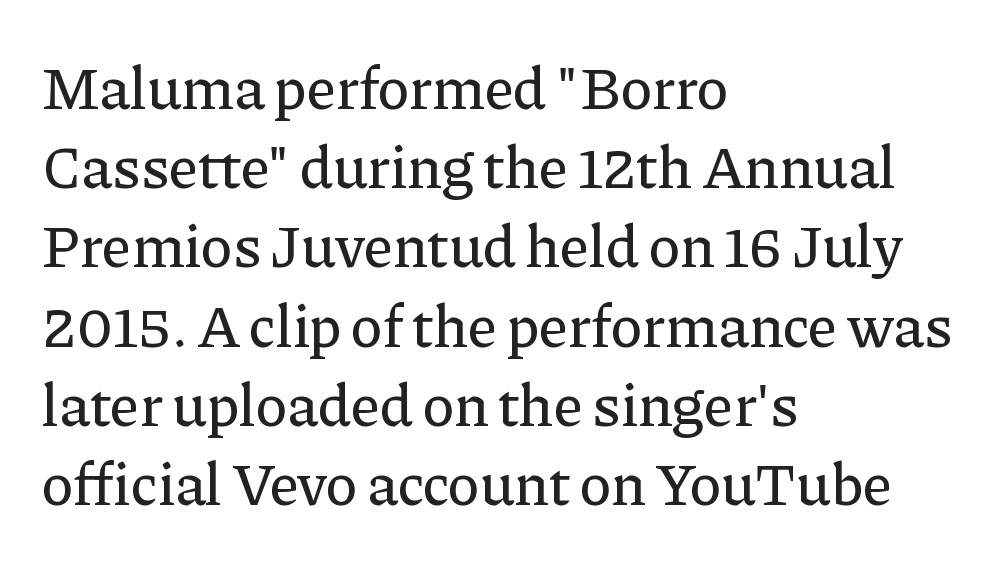
{"serif": "yes", "italic": "no", "width": "normal", "stroke_contrast": "low", "x_height": "medium", "monospaced": "no", "underline": "no", "align": "left", "line_spacing": "normal", "line_spacing_ratio": 1.32, "letter_spacing": "normal", "letter_spacing_em": 0.0, "glyph_px": 60}
